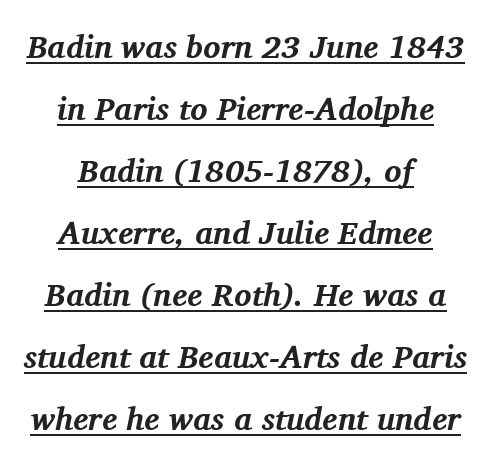
The image shows 32 px bold serif type, italic (leaning right); set centered, loose line spacing (1.94x), normal letter spacing, underlined; medium stroke contrast and a medium x-height.
